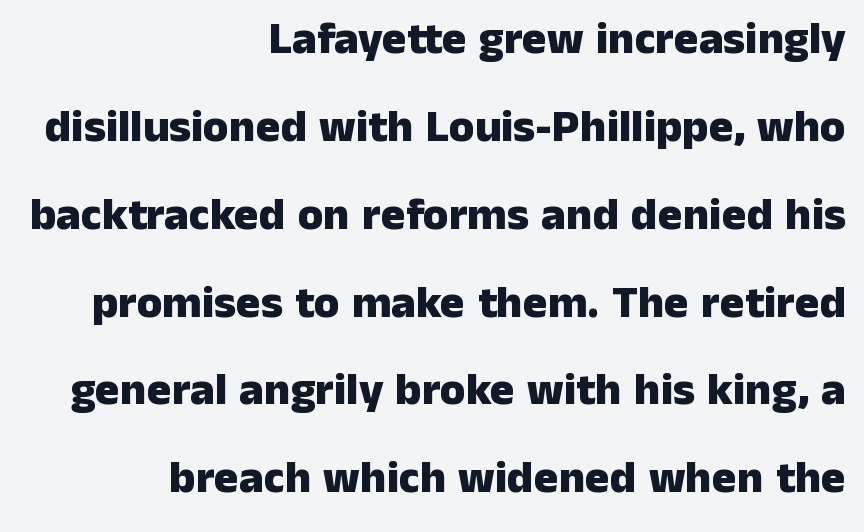
The image shows 46 px heavy sans-serif type, upright; set right-aligned, loose line spacing (1.91x), normal letter spacing, not underlined; low stroke contrast and a medium x-height.
